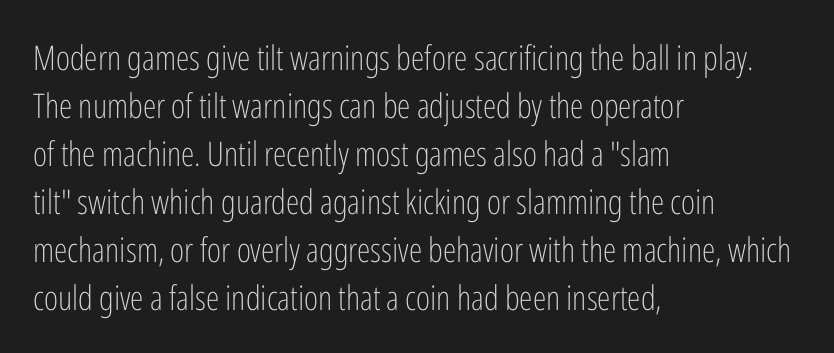
This sample is left-justified, so line endings fall wherever the words run out. Words float on clear page, feet unadorned. Nothing unusual about the tracking: characters are spaced as the font intends. A typesetter would call this proportional, since set widths differ per character. The text was rendered using a sans face with plain stroke endings.
